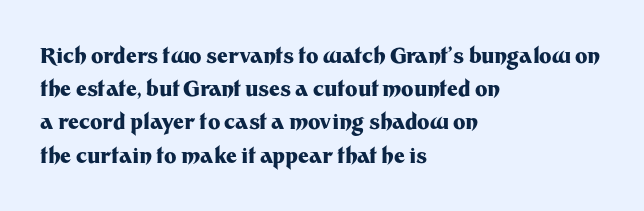
Q: Is the text bold? A: Yes.
Q: Is the text italic (slanted)? A: No, it is upright.
Q: Is the text underlined? A: No.
Q: How is the paragraph aligned? A: Left-aligned.
Q: Is the spacing between letters normal or unusually wide? A: Normal.
Q: Is the spacing between lines tight, normal or loose? A: Normal.
